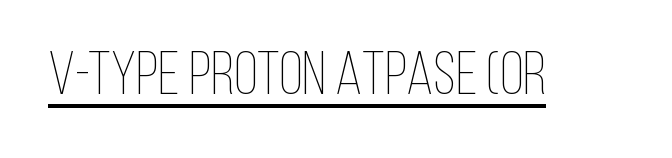
The image shows 61 px thin, condensed type, upright; set normal letter spacing, underlined; low stroke contrast and a large x-height.
